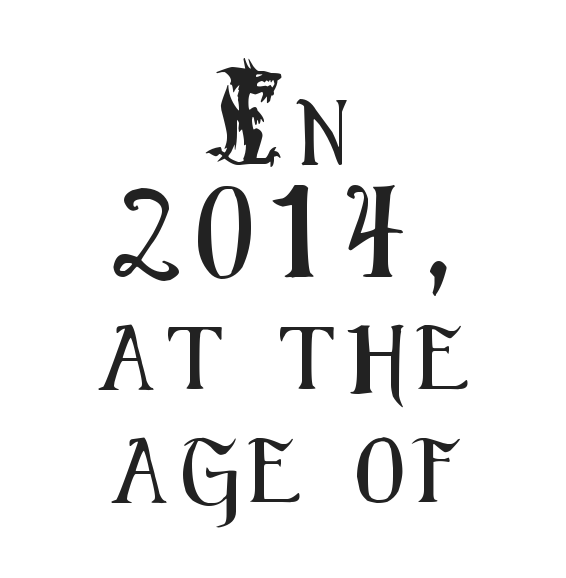
Q: Is the text italic (slanted)? A: No, it is upright.
Q: Is the typeface a serif or a sans-serif typeface? A: Sans-serif.
Q: Is the text underlined? A: No.
Q: How is the paragraph aligned? A: Centered.
Q: Width (condensed, normal, or wide)? A: Condensed.
Q: Stroke contrast? A: Medium.
Q: x-height? A: Small.
Q: Monospaced? A: No.
